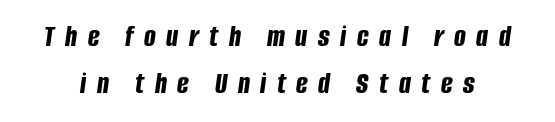
Spacing verdict: proportional, widths tailored to each character. The tracking reads as deliberately expanded to a designer's eye. Does the leading feel generous? No, just average. There's an unmistakable incline to the writing here.
